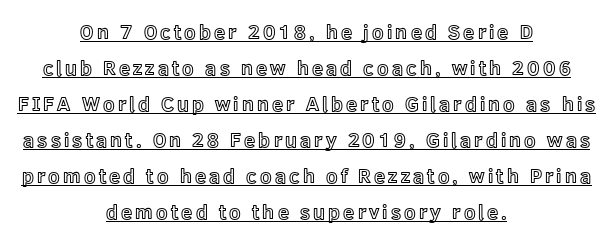
Q: Is the text italic (slanted)? A: No, it is upright.
Q: Is the text underlined? A: Yes.
Q: How is the paragraph aligned? A: Centered.
